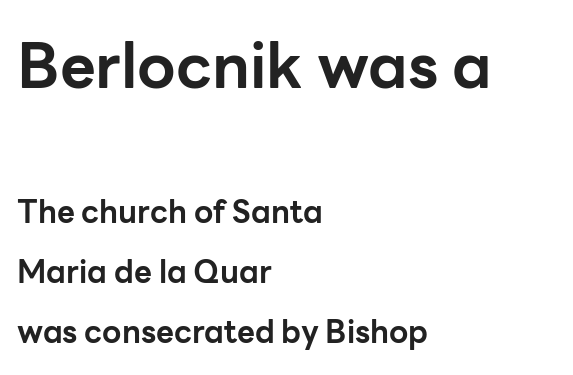
Q: Is the text bold? A: Yes.
Q: Is the text italic (slanted)? A: No, it is upright.
Q: Is the typeface a serif or a sans-serif typeface? A: Sans-serif.
Q: Is the text underlined? A: No.
Q: How is the paragraph aligned? A: Left-aligned.
Q: Is the spacing between letters normal or unusually wide? A: Normal.
Q: Is the spacing between lines tight, normal or loose? A: Loose.
Q: Which block of text is set in a larger size, the first (top) or the second (bottom)? A: The first (top) one.
Q: Width (condensed, normal, or wide)? A: Normal.
Q: Stroke contrast? A: Low.
Q: x-height? A: Medium.
Q: Monospaced? A: No.
